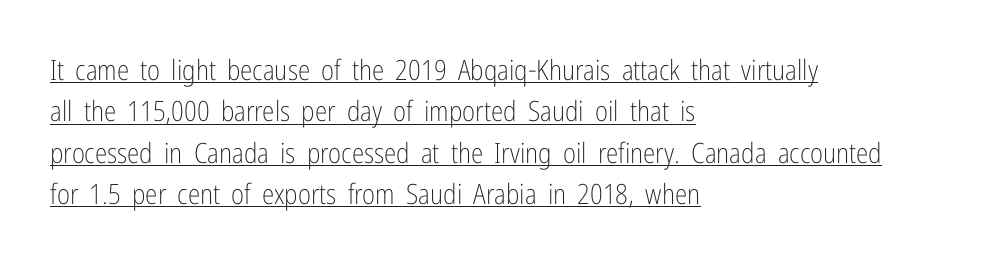
Ink coverage per letter is moderate at most. This is roman type, the default non-slanted kind. These lines are rendered in a variable-pitch font. Tracking here is standard; glyphs follow each other at the usual distance.
